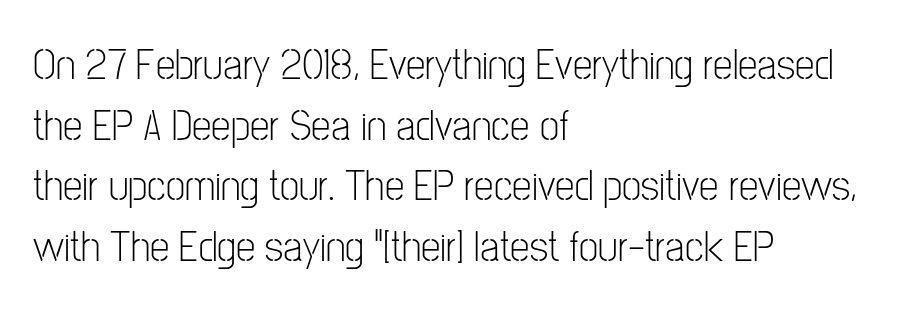
Q: Is the text bold? A: No.
Q: Is the text italic (slanted)? A: No, it is upright.
Q: Is the typeface a serif or a sans-serif typeface? A: Sans-serif.
Q: Is the text underlined? A: No.
Q: How is the paragraph aligned? A: Left-aligned.
Q: Is the spacing between letters normal or unusually wide? A: Normal.
Q: Is the spacing between lines tight, normal or loose? A: Normal.
Q: Width (condensed, normal, or wide)? A: Condensed.
Q: Stroke contrast? A: Low.
Q: x-height? A: Medium.
Q: Monospaced? A: No.
